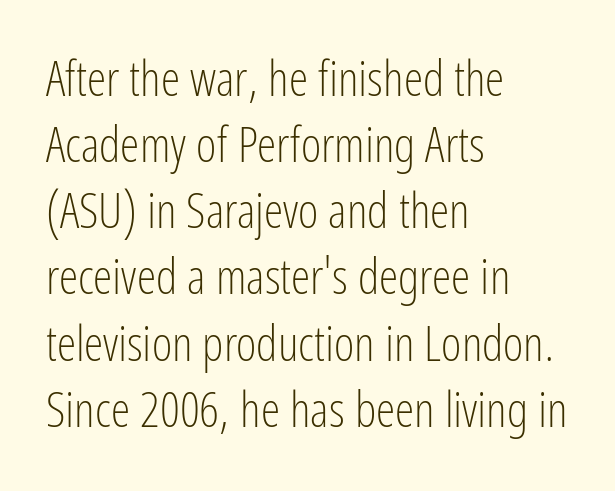
{"serif": "no", "italic": "no", "bold": "no", "weight": "light", "width": "condensed", "stroke_contrast": "low", "x_height": "medium", "monospaced": "no", "underline": "no", "align": "left", "line_spacing": "normal", "line_spacing_ratio": 1.35, "letter_spacing": "normal", "letter_spacing_em": 0.0, "glyph_px": 49}
